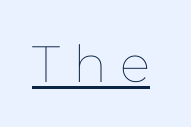
Weight: not bold — regular or lighter. The letters advance in unequal steps, a hallmark of proportional type. Each word looks stretched out because of the extra space between its letters. What decoration does the sample have? An underline. The specimen reads as upright at a glance.
